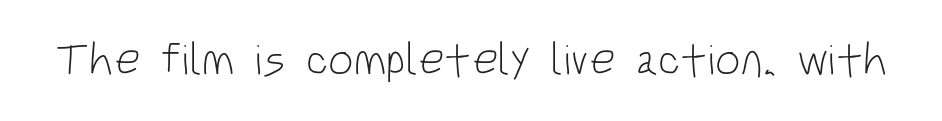
The image shows 45 px light, condensed sans-serif type, upright; set normal letter spacing, not underlined; low stroke contrast and a large x-height.
